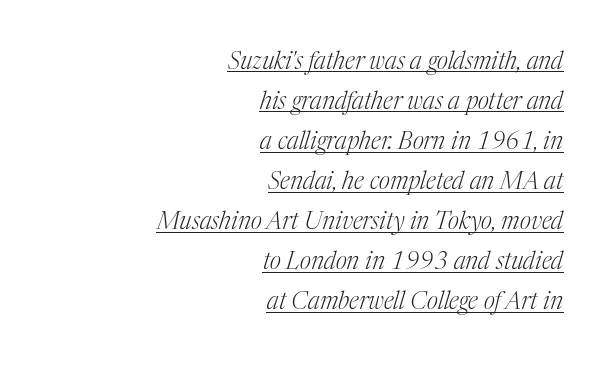
{"italic": "yes", "lean": "right", "slant_degrees": 17, "bold": "no", "underline": "yes", "align": "right", "line_spacing": "normal", "line_spacing_ratio": 1.67, "letter_spacing": "normal", "letter_spacing_em": 0.0, "glyph_px": 24}
